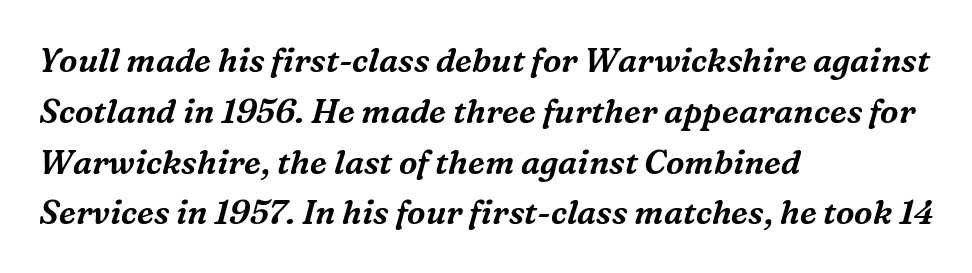
The image shows 33 px serif type, italic (leaning right); set left-aligned, normal line spacing (1.54x), normal letter spacing, not underlined; medium stroke contrast and a medium x-height.
